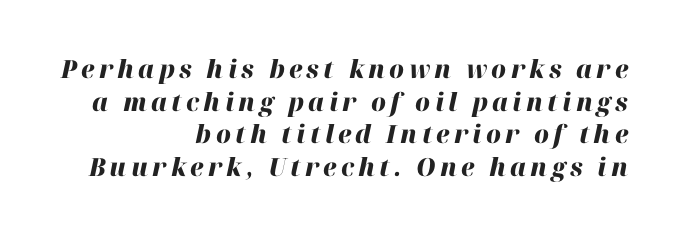
The image shows 25 px bold type, italic (leaning right); set right-aligned, normal line spacing (1.31x), not underlined.
